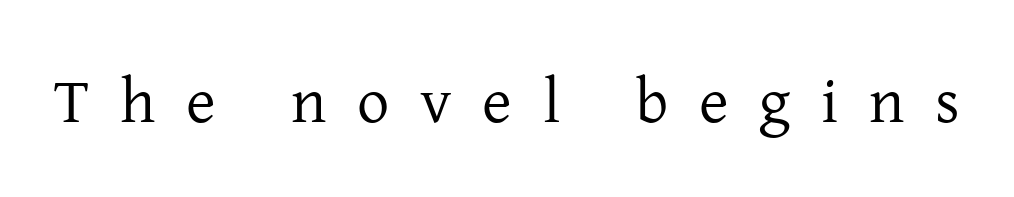
Q: Is the text bold? A: No.
Q: Is the text italic (slanted)? A: No, it is upright.
Q: Is the typeface a serif or a sans-serif typeface? A: Serif.
Q: Is the text underlined? A: No.
Q: Is the spacing between letters normal or unusually wide? A: Unusually wide.
Q: Width (condensed, normal, or wide)? A: Normal.
Q: Stroke contrast? A: Low.
Q: x-height? A: Medium.
Q: Monospaced? A: No.
